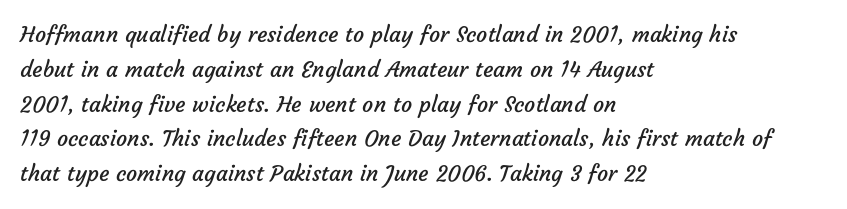
The image shows 22 px text type; set left-aligned, normal line spacing (1.58x), normal letter spacing, not underlined.
